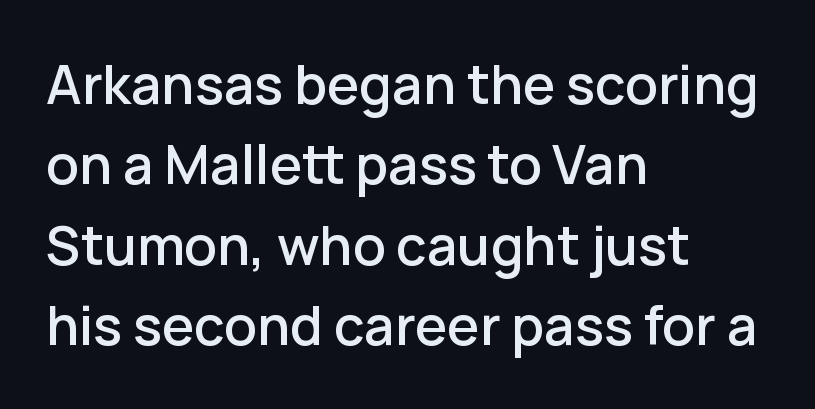
{"serif": "no", "italic": "no", "width": "normal", "stroke_contrast": "low", "x_height": "medium", "monospaced": "no", "underline": "no", "align": "left", "line_spacing": "normal", "line_spacing_ratio": 1.49, "letter_spacing": "normal", "letter_spacing_em": 0.0, "glyph_px": 54}
